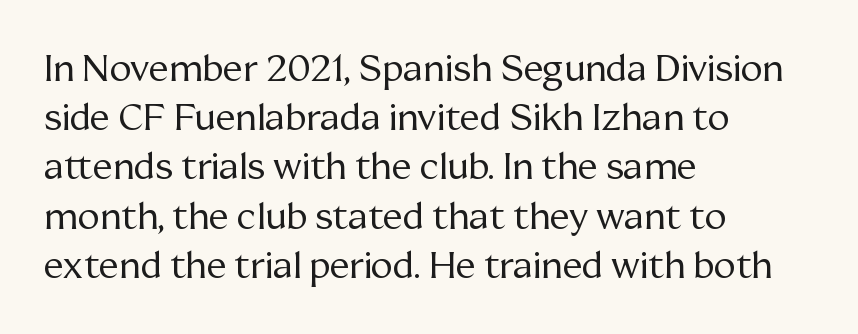
Q: Is the text bold? A: No.
Q: Is the text italic (slanted)? A: No, it is upright.
Q: Is the typeface a serif or a sans-serif typeface? A: Serif.
Q: Is the text underlined? A: No.
Q: How is the paragraph aligned? A: Left-aligned.
Q: Is the spacing between letters normal or unusually wide? A: Normal.
Q: Is the spacing between lines tight, normal or loose? A: Normal.
Q: Width (condensed, normal, or wide)? A: Normal.
Q: Stroke contrast? A: Medium.
Q: x-height? A: Medium.
Q: Monospaced? A: No.
